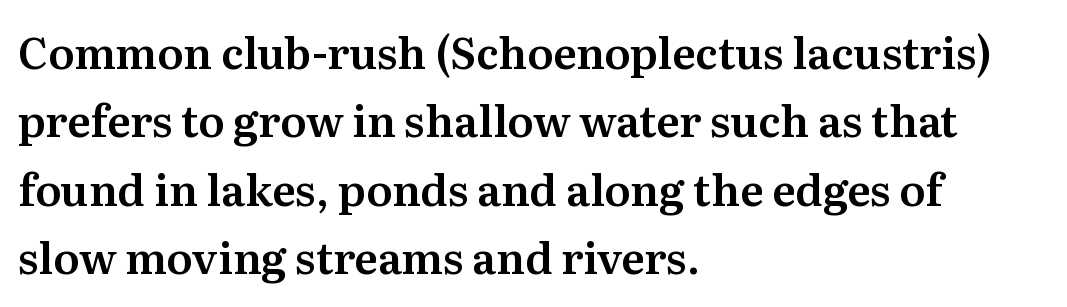
{"serif": "yes", "italic": "no", "width": "normal", "stroke_contrast": "medium", "x_height": "medium", "monospaced": "no", "underline": "no", "align": "left", "line_spacing": "normal", "line_spacing_ratio": 1.59, "letter_spacing": "normal", "letter_spacing_em": 0.0, "glyph_px": 43}
